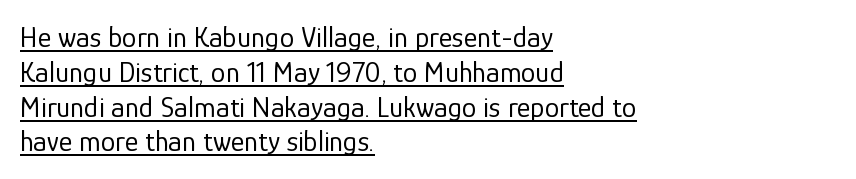
{"serif": "no", "italic": "no", "bold": "no", "weight": "regular", "width": "normal", "stroke_contrast": "low", "x_height": "medium", "monospaced": "no", "underline": "yes", "align": "left", "line_spacing_ratio": 1.2, "letter_spacing": "normal", "letter_spacing_em": 0.0, "glyph_px": 29}
